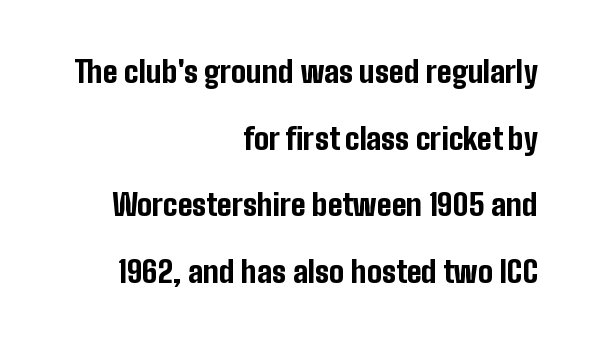
The image shows 30 px bold, condensed sans-serif type, upright; set right-aligned, loose line spacing (2.22x), normal letter spacing, not underlined; low stroke contrast and a medium x-height.
